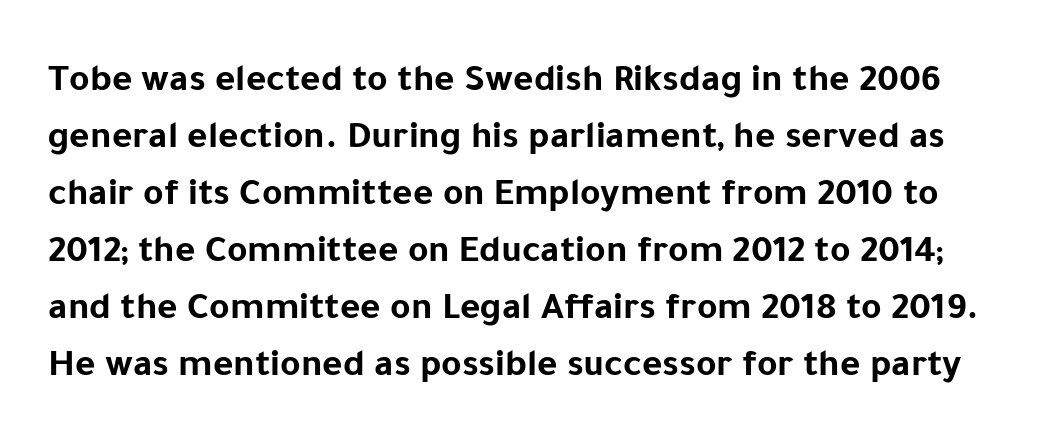
The image shows 39 px bold sans-serif type, upright; set normal line spacing (1.46x), normal letter spacing, not underlined; low stroke contrast and a medium x-height.
